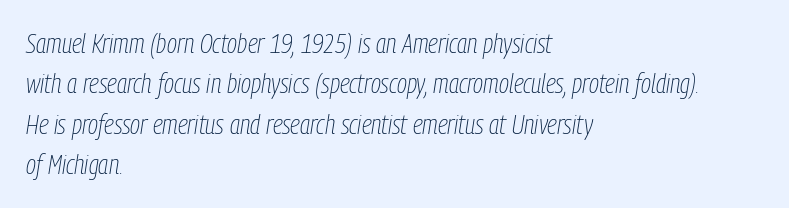
Honestly, there is no underline to notice here at all. Reading down the block, your eye returns to a fixed left position each line. It's the slanting kind of type. Caption: face not bold, strokes unweighted. The rows are spaced the way most documents space them.
